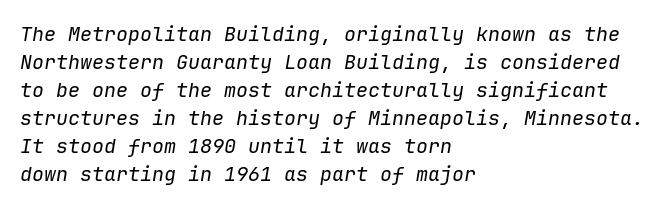
{"italic": "yes", "lean": "right", "slant_degrees": 9, "bold": "no", "underline": "no", "align": "left", "line_spacing": "normal", "line_spacing_ratio": 1.4, "letter_spacing": "normal", "letter_spacing_em": 0.0, "glyph_px": 20}
